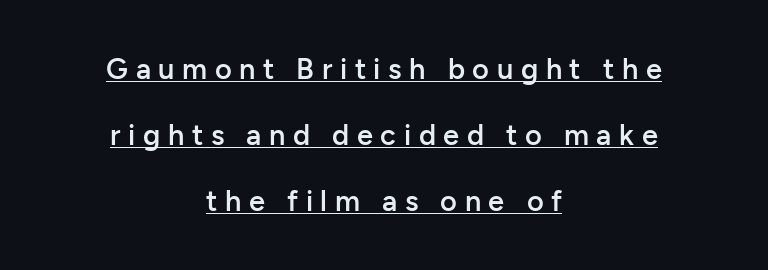
Q: Is the text bold? A: Semi-bold.
Q: Is the text italic (slanted)? A: No, it is upright.
Q: Is the typeface a serif or a sans-serif typeface? A: Sans-serif.
Q: Is the text underlined? A: Yes.
Q: How is the paragraph aligned? A: Centered.
Q: Is the spacing between letters normal or unusually wide? A: Unusually wide.
Q: Is the spacing between lines tight, normal or loose? A: Loose.
Q: Width (condensed, normal, or wide)? A: Normal.
Q: Stroke contrast? A: Low.
Q: x-height? A: Medium.
Q: Monospaced? A: No.
